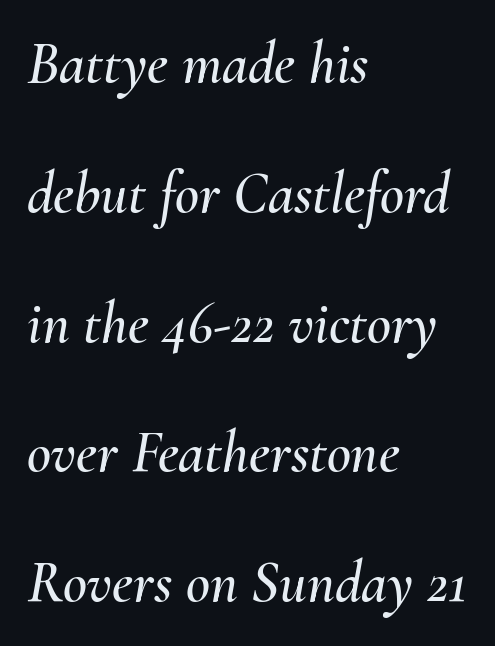
Q: Is the text italic (slanted)? A: Yes, it leans right by about 10 degrees.
Q: Is the text underlined? A: No.
Q: How is the paragraph aligned? A: Left-aligned.
Q: Is the spacing between letters normal or unusually wide? A: Normal.
Q: Is the spacing between lines tight, normal or loose? A: Loose.
Q: Width (condensed, normal, or wide)? A: Normal.
Q: Stroke contrast? A: Medium.
Q: x-height? A: Small.
Q: Monospaced? A: No.
